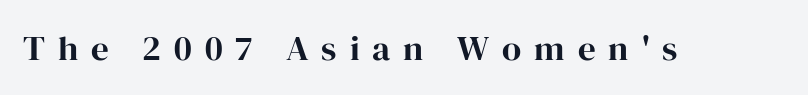
A bare baseline throughout the passage. Looks like regular typesetting: each glyph gets only the width it needs. Characters remain perfectly vertical along every line. Old-style or modern, the face here clearly has serifs.
